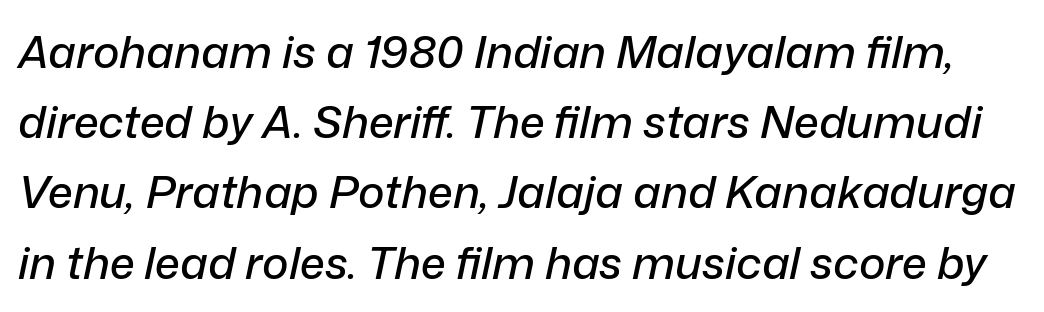
The words here are not underlined. Characters are canted at an angle relative to the baseline's perpendicular. The letters advance in unequal steps, a hallmark of proportional type. Students, observe: this is what conventionally led text looks like. Nobody touched the tracking dial on this one.
